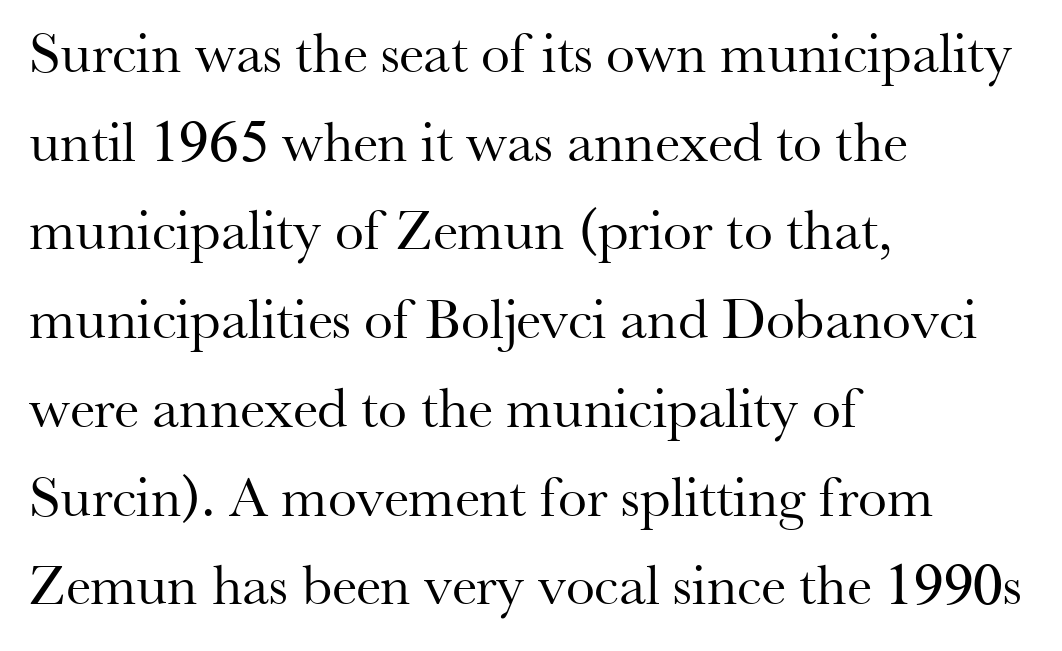
Q: Is the text bold? A: No.
Q: Is the text italic (slanted)? A: No, it is upright.
Q: Is the typeface a serif or a sans-serif typeface? A: Serif.
Q: Is the text underlined? A: No.
Q: How is the paragraph aligned? A: Left-aligned.
Q: Is the spacing between letters normal or unusually wide? A: Normal.
Q: Is the spacing between lines tight, normal or loose? A: Normal.
Q: Width (condensed, normal, or wide)? A: Normal.
Q: Stroke contrast? A: Medium.
Q: x-height? A: Small.
Q: Monospaced? A: No.
